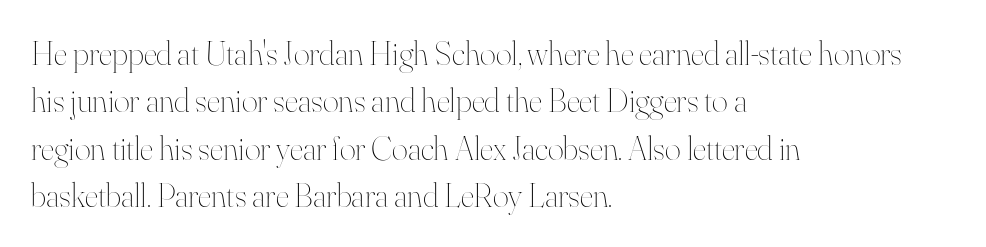
Nothing unusual about the tracking: characters are spaced as the font intends. How would I describe the line gaps? Plain and ordinary. Note the varied advance widths — an 'i' is clearly narrower than an 'm'. Rendered with straight, roman letterforms. Left-aligned paragraph, ragged on the right.
